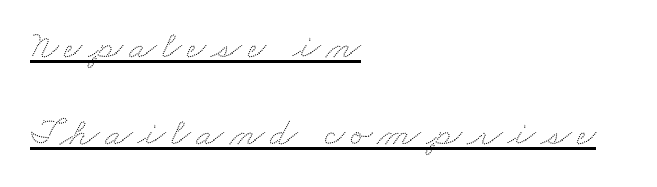
Left-aligned paragraph, ragged on the right. Quick note: interline space is abundant. Glance below the letters and you will spot a drawn line. A typesetter would call this proportional, since set widths differ per character.
